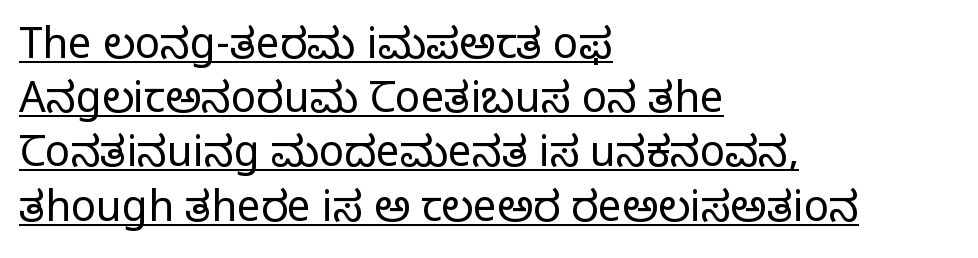
The image shows 42 px regular-weight serif type, upright; set left-aligned, normal line spacing (1.29x), normal letter spacing, underlined; low stroke contrast and a large x-height.
